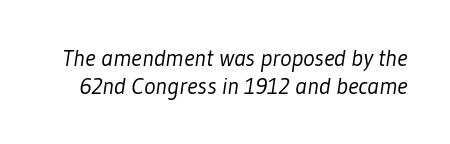
Q: Is the text bold? A: No.
Q: Is the text underlined? A: No.
Q: Is the spacing between letters normal or unusually wide? A: Normal.
